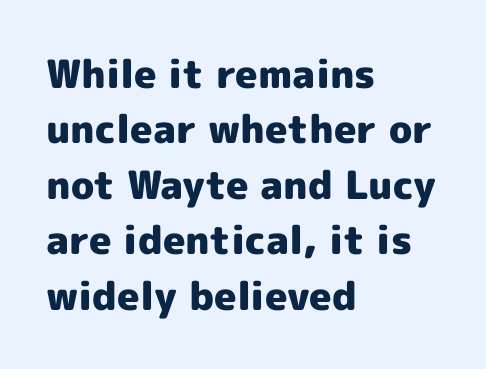
Interline gaps are of average width in this sample. The letters advance in unequal steps, a hallmark of proportional type. The line texture is even and compact thanks to regular tracking. Alignment: flush left.
